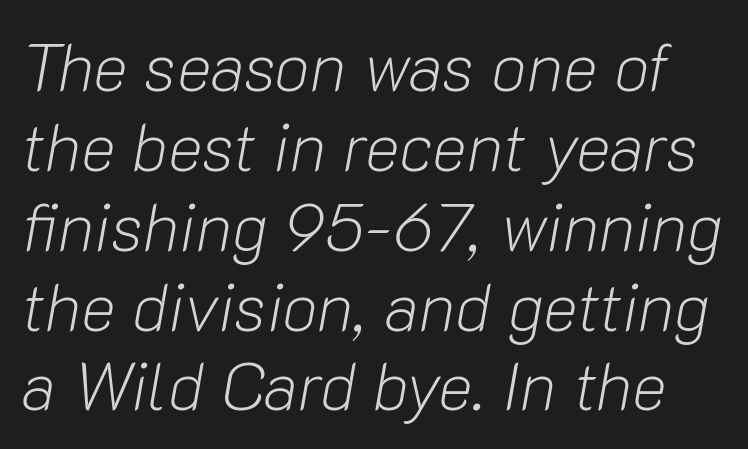
Q: Is the text bold? A: No.
Q: Is the text italic (slanted)? A: Yes, it leans right by about 10 degrees.
Q: Is the text underlined? A: No.
Q: Is the spacing between letters normal or unusually wide? A: Normal.
Q: Width (condensed, normal, or wide)? A: Normal.
Q: Stroke contrast? A: Low.
Q: x-height? A: Medium.
Q: Monospaced? A: No.
